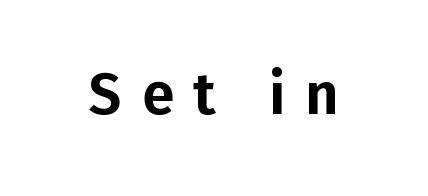
{"serif": "no", "italic": "no", "width": "normal", "stroke_contrast": "low", "x_height": "medium", "monospaced": "no", "underline": "no", "letter_spacing": "wide", "letter_spacing_em": 0.34, "glyph_px": 58}
